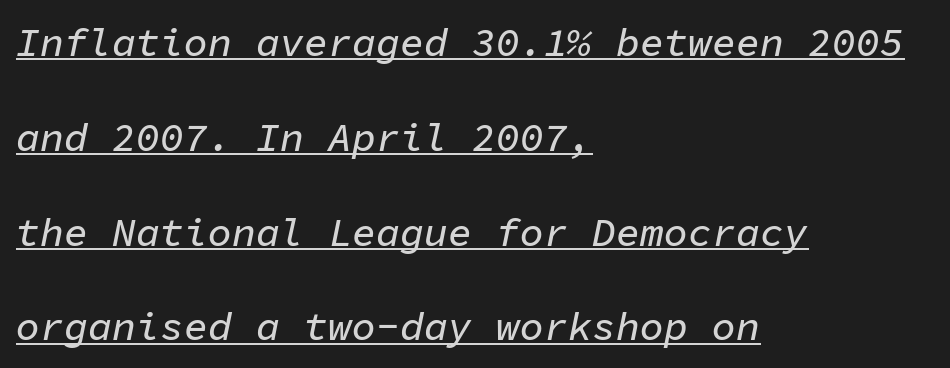
{"italic": "yes", "lean": "right", "slant_degrees": 11, "width": "normal", "stroke_contrast": "low", "x_height": "medium", "monospaced": "yes", "underline": "yes", "align": "left", "line_spacing": "loose", "line_spacing_ratio": 2.37, "letter_spacing": "normal", "letter_spacing_em": 0.0, "glyph_px": 40}
